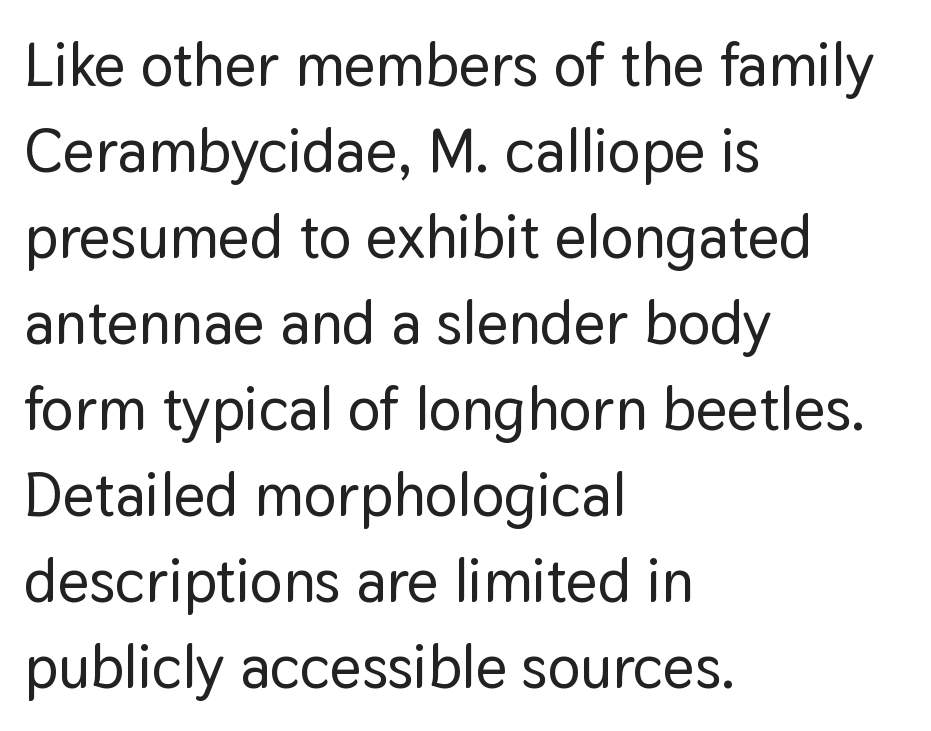
The image shows 61 px sans-serif type, upright; set left-aligned, normal line spacing (1.41x), normal letter spacing, not underlined; low stroke contrast and a medium x-height.
